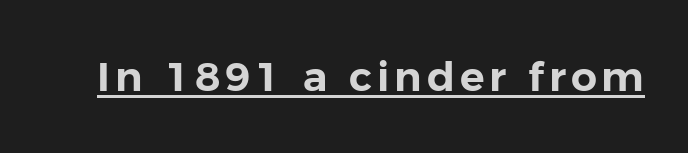
A typesetter would call this proportional, since set widths differ per character. Posture: vertical. Stroke terminals: plain, sans-serif. Descenders here cross a horizontal rule under the line.
